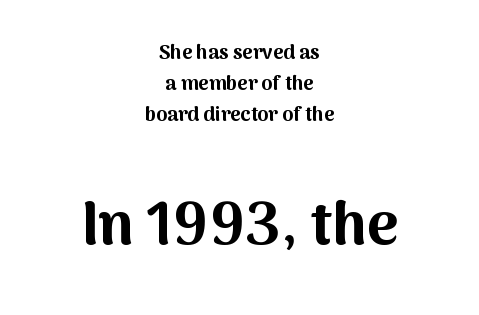
{"serif": "no", "italic": "no", "bold": "yes", "weight": "bold", "width": "normal", "stroke_contrast": "medium", "x_height": "medium", "monospaced": "no", "underline": "no", "align": "center", "line_spacing": "normal", "line_spacing_ratio": 1.56, "letter_spacing": "normal", "letter_spacing_em": 0.0, "larger_block": "second", "size_ratio": 3.0, "glyph_px": 60}
